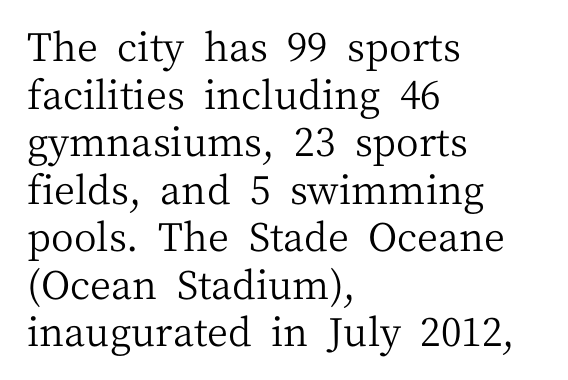
Stroke thickness stays within the range of a standard reading face or lighter. Do the letters lean? They stand straight. The face used here is proportionally spaced, like ordinary book or web type. These lines are set flush left with a ragged right edge. Type without underlining. I'd call this a serif setting — the letters wear small feet.
